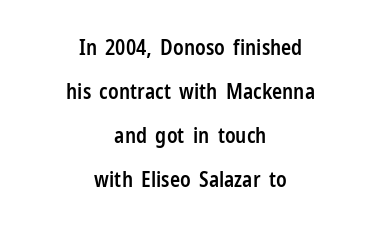
The image shows 21 px text type, upright; set centered, loose line spacing (2.1x), normal letter spacing, not underlined.
